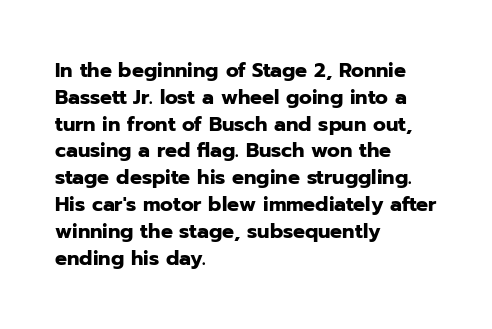
It's the straight-up-and-down kind of type. The letters sit at their default tracking, neither squeezed nor spread. Line starts are locked; line ends wander. This is heavy type, rendered in bold. Baseline-to-baseline distance is the conventional proportion of letter height.
